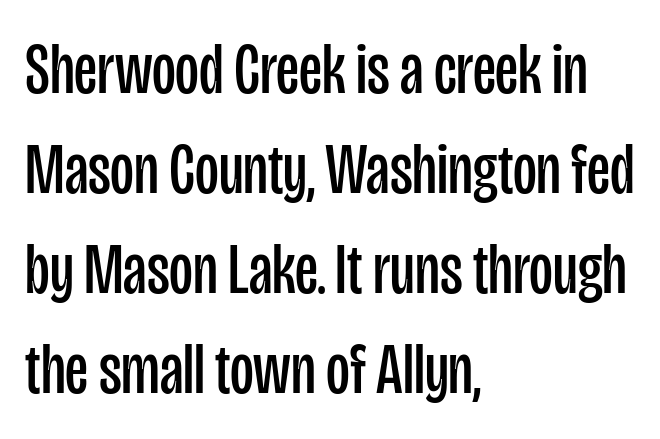
Bare-footed words on every line. Tracking value appears to be zero — textbook default spacing. Nothing sits at the stroke ends, so this counts as sans-serif. The face looks like a standard text weight, possibly lighter.
